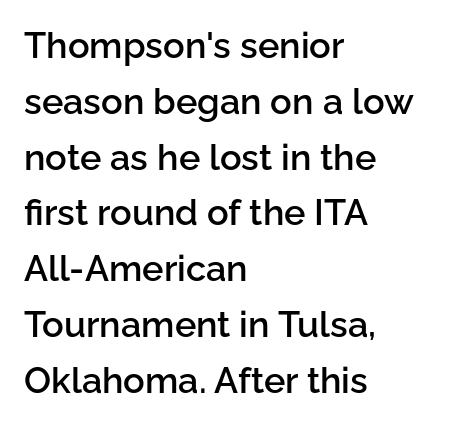
{"serif": "no", "italic": "no", "bold": "semi", "weight": "semibold", "width": "normal", "stroke_contrast": "low", "x_height": "medium", "monospaced": "no", "underline": "no", "align": "left", "line_spacing": "normal", "line_spacing_ratio": 1.55, "letter_spacing": "normal", "letter_spacing_em": 0.0, "glyph_px": 36}
